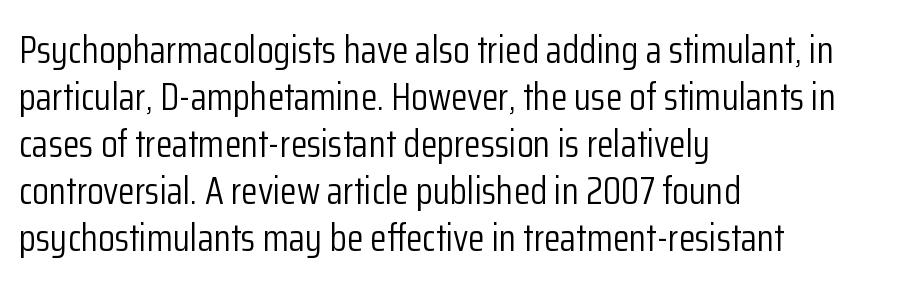
{"serif": "no", "italic": "no", "bold": "no", "weight": "light", "width": "condensed", "stroke_contrast": "low", "x_height": "medium", "monospaced": "no", "underline": "no", "align": "left", "line_spacing_ratio": 1.24, "letter_spacing": "normal", "letter_spacing_em": 0.0, "glyph_px": 38}
